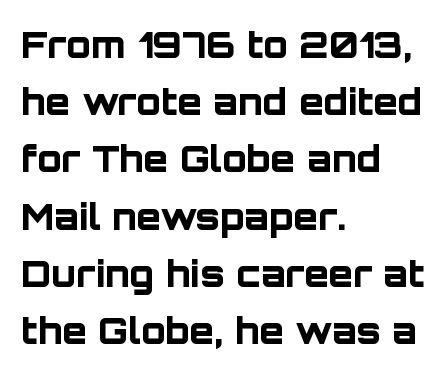
Q: Is the text bold? A: Yes.
Q: Is the text italic (slanted)? A: No, it is upright.
Q: Is the typeface a serif or a sans-serif typeface? A: Sans-serif.
Q: Is the text underlined? A: No.
Q: How is the paragraph aligned? A: Left-aligned.
Q: Is the spacing between letters normal or unusually wide? A: Normal.
Q: Is the spacing between lines tight, normal or loose? A: Normal.
Q: Width (condensed, normal, or wide)? A: Normal.
Q: Stroke contrast? A: Low.
Q: x-height? A: Large.
Q: Monospaced? A: No.
